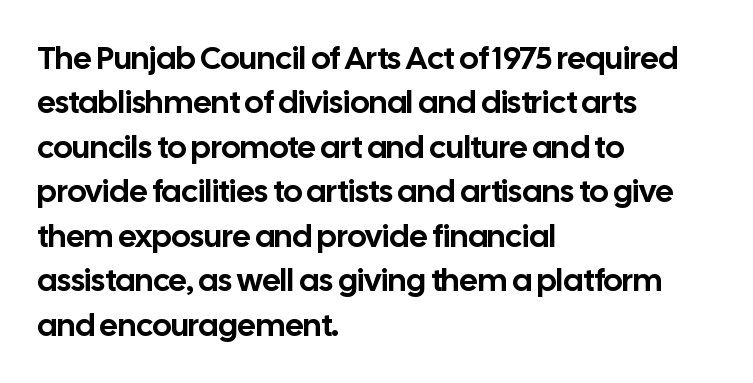
Q: Is the text italic (slanted)? A: No, it is upright.
Q: Is the typeface a serif or a sans-serif typeface? A: Sans-serif.
Q: Is the text underlined? A: No.
Q: How is the paragraph aligned? A: Left-aligned.
Q: Is the spacing between letters normal or unusually wide? A: Normal.
Q: Is the spacing between lines tight, normal or loose? A: Normal.
Q: Width (condensed, normal, or wide)? A: Normal.
Q: Stroke contrast? A: Low.
Q: x-height? A: Medium.
Q: Monospaced? A: No.
